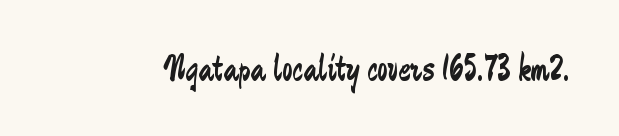
Q: Is the text bold? A: No.
Q: Is the text italic (slanted)? A: Yes.
Q: Is the typeface a serif or a sans-serif typeface? A: Sans-serif.
Q: Is the text underlined? A: No.
Q: Is the spacing between letters normal or unusually wide? A: Normal.
Q: Width (condensed, normal, or wide)? A: Condensed.
Q: Stroke contrast? A: Low.
Q: x-height? A: Medium.
Q: Monospaced? A: No.
